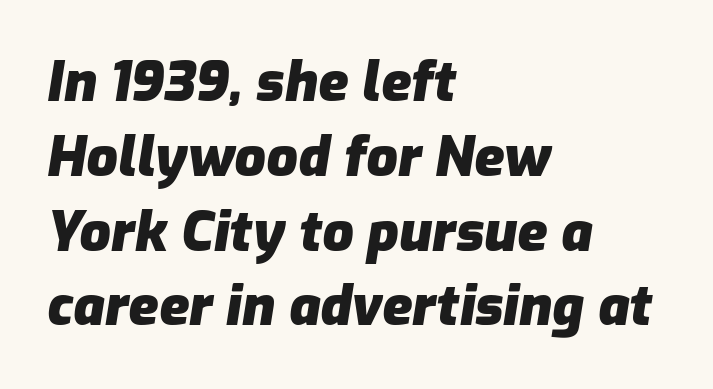
{"italic": "yes", "lean": "right", "slant_degrees": 9, "bold": "yes", "weight": "heavy", "width": "normal", "stroke_contrast": "low", "x_height": "medium", "monospaced": "no", "underline": "no", "align": "left", "line_spacing": "normal", "line_spacing_ratio": 1.36, "letter_spacing": "normal", "letter_spacing_em": 0.0, "glyph_px": 55}
